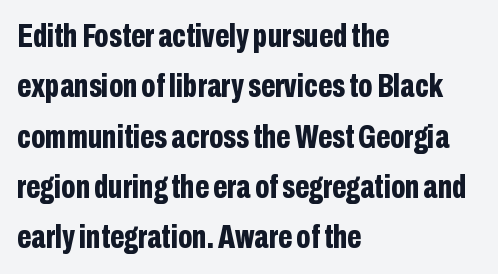
The image shows 34 px bold, condensed sans-serif type, upright; set left-aligned, normal line spacing (1.48x), normal letter spacing, not underlined; low stroke contrast and a medium x-height.
